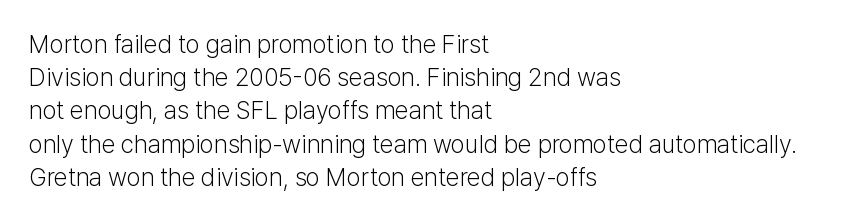
Q: Is the text bold? A: No.
Q: Is the text italic (slanted)? A: No, it is upright.
Q: Is the text underlined? A: No.
Q: How is the paragraph aligned? A: Left-aligned.
Q: Is the spacing between letters normal or unusually wide? A: Normal.
Q: Is the spacing between lines tight, normal or loose? A: Normal.
